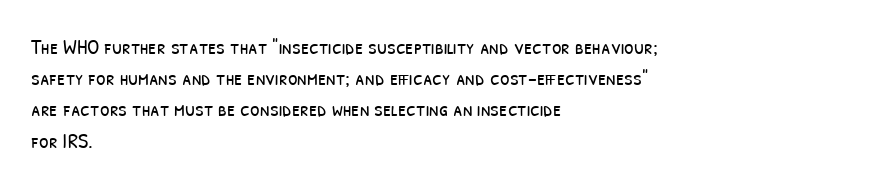
Words float on clear page, feet unadorned. Nobody touched the tracking dial on this one. Letters have the restrained weight of plain body copy at most. Every row of glyphs begins at an identical x-position on the left.
